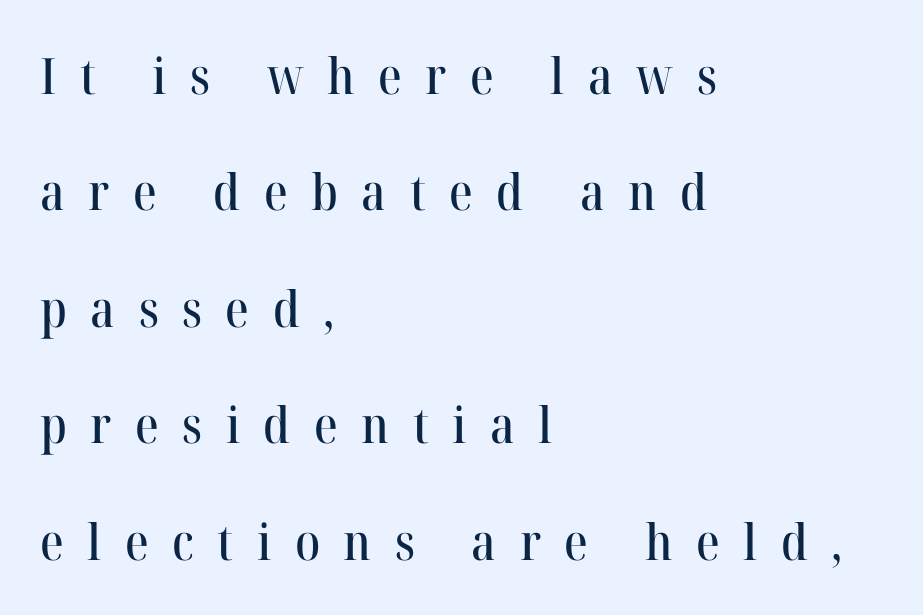
The image shows 50 px serif type, upright; set left-aligned, loose line spacing (2.33x), unusually wide letter spacing (+0.47 em), not underlined; high stroke contrast and a medium x-height.
